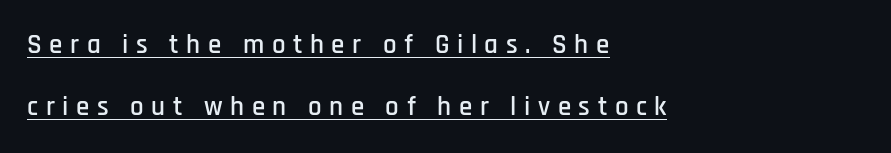
Q: Is the text italic (slanted)? A: No, it is upright.
Q: Is the text underlined? A: Yes.
Q: How is the paragraph aligned? A: Left-aligned.
Q: Is the spacing between letters normal or unusually wide? A: Unusually wide.
Q: Is the spacing between lines tight, normal or loose? A: Loose.
